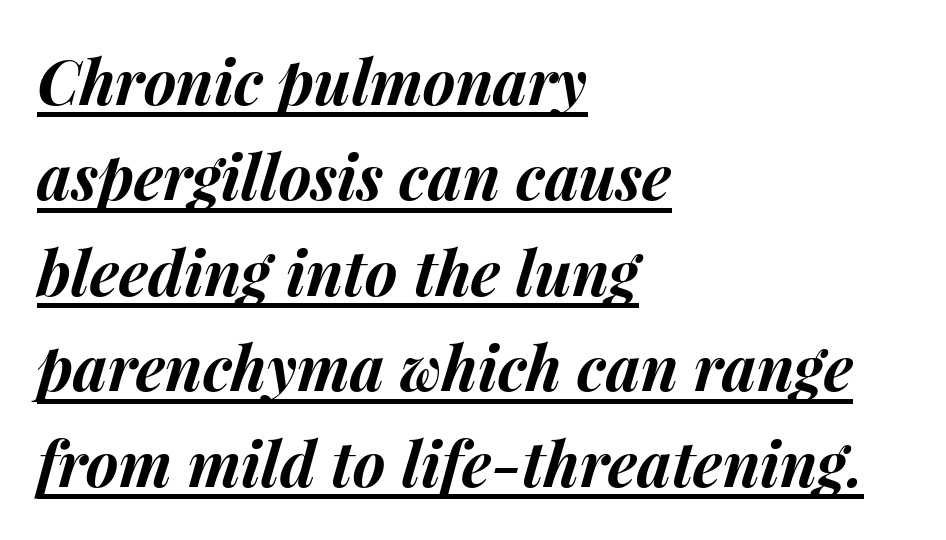
The image shows 62 px bold type, italic (leaning right); set left-aligned, normal line spacing (1.54x), normal letter spacing, underlined; medium stroke contrast and a medium x-height.
